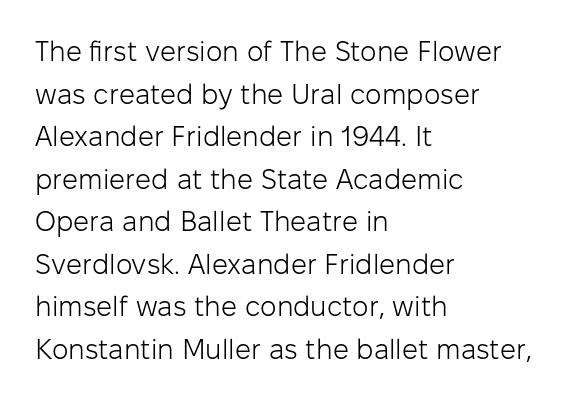
{"serif": "no", "italic": "no", "bold": "no", "weight": "light", "width": "normal", "stroke_contrast": "low", "x_height": "medium", "monospaced": "no", "underline": "no", "align": "left", "line_spacing": "normal", "line_spacing_ratio": 1.52, "letter_spacing": "normal", "letter_spacing_em": 0.0, "glyph_px": 28}
